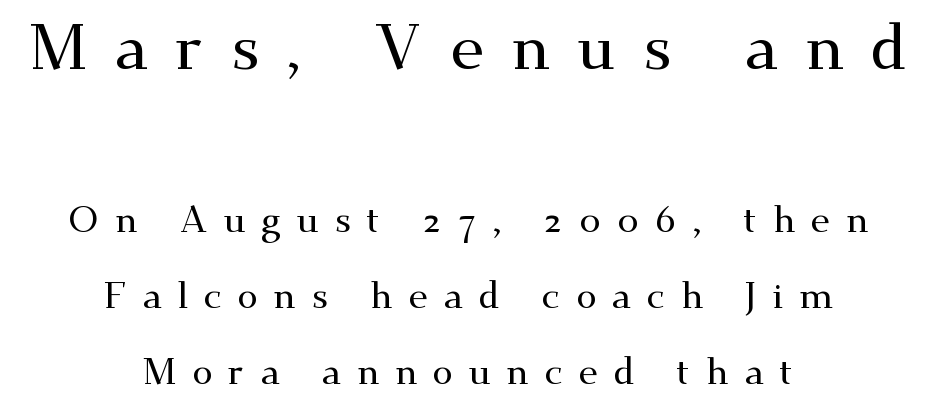
The image shows 64 px wide serif type, upright; set centered, loose line spacing (2.05x), unusually wide letter spacing (+0.42 em), not underlined; the first (top) block is 1.73x larger; medium stroke contrast and a small x-height.
